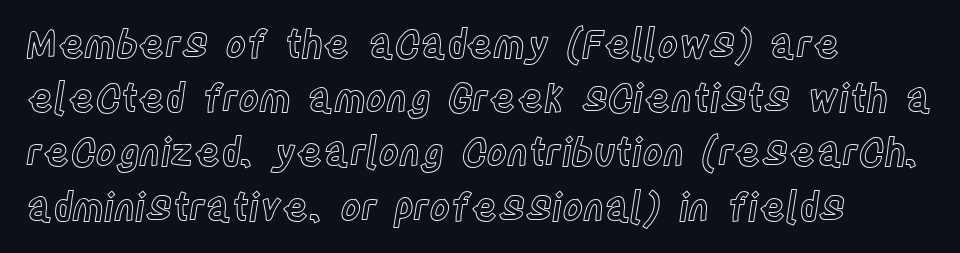
The image shows 39 px condensed type; set left-aligned, normal line spacing (1.39x), normal letter spacing, not underlined; a large x-height.
